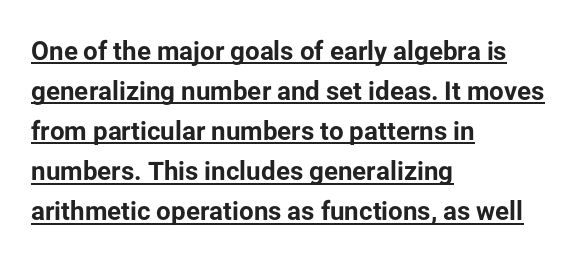
The image shows 26 px bold type, upright; set left-aligned, normal line spacing (1.54x), normal letter spacing, underlined.
